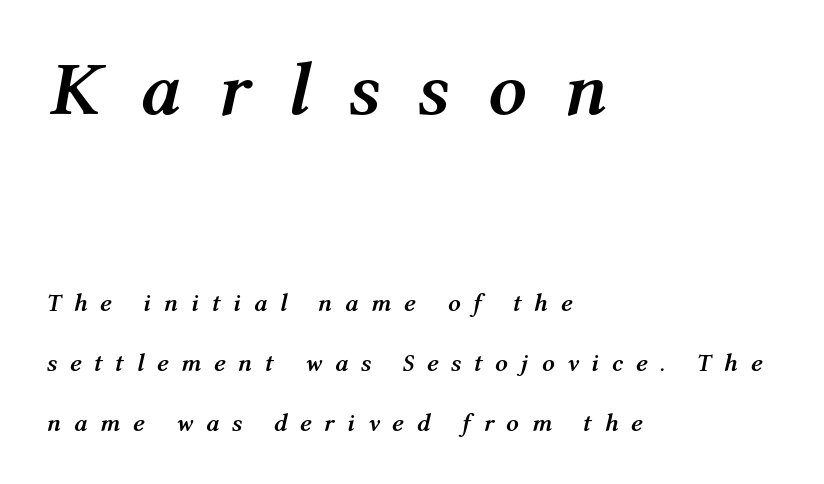
Q: Is the text bold? A: Yes.
Q: Is the text italic (slanted)? A: Yes, it leans right by about 12 degrees.
Q: Is the text underlined? A: No.
Q: How is the paragraph aligned? A: Left-aligned.
Q: Is the spacing between letters normal or unusually wide? A: Unusually wide.
Q: Is the spacing between lines tight, normal or loose? A: Loose.
Q: Which block of text is set in a larger size, the first (top) or the second (bottom)? A: The first (top) one.
Q: Width (condensed, normal, or wide)? A: Normal.
Q: Stroke contrast? A: Medium.
Q: x-height? A: Medium.
Q: Monospaced? A: No.
